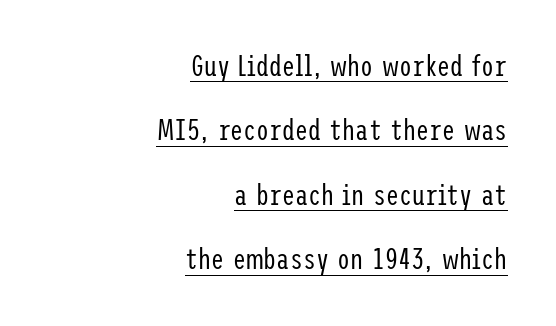
The image shows 29 px regular-weight, condensed sans-serif type, upright; set right-aligned, loose line spacing (2.22x), normal letter spacing, underlined; low stroke contrast and a medium x-height.
